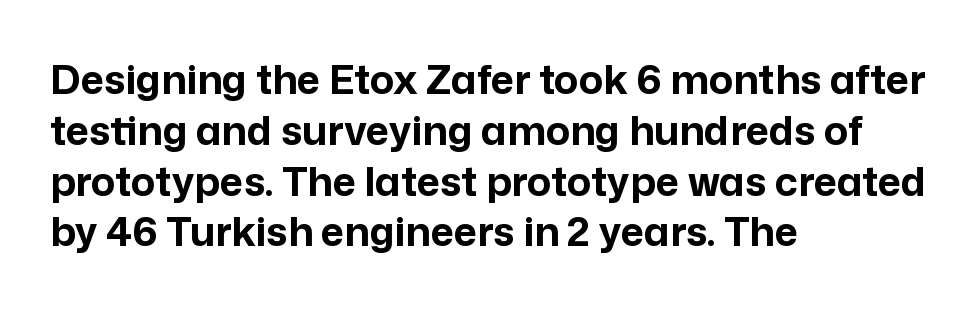
Honestly, the letter spacing is just normal — you wouldn't notice it. Unmarked baselines from the first word to the last. Horizontal bands of white between lines are of average thickness. The face used here has the dense, thick strokes of a bold. The specimen reads as upright at a glance.
